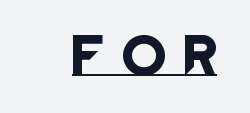
Underlined type. Letter spacing: wide. Each letter's strokes conclude bluntly, with no projecting serifs. The passage shown is typed in a proportional face where columns would drift.
